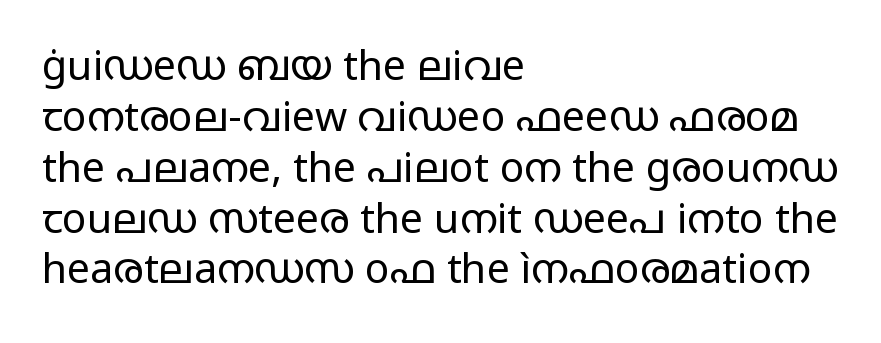
Q: Is the text bold? A: No.
Q: Is the text italic (slanted)? A: No, it is upright.
Q: Is the typeface a serif or a sans-serif typeface? A: Sans-serif.
Q: Is the text underlined? A: No.
Q: How is the paragraph aligned? A: Left-aligned.
Q: Is the spacing between letters normal or unusually wide? A: Normal.
Q: Width (condensed, normal, or wide)? A: Wide.
Q: Stroke contrast? A: Low.
Q: x-height? A: Medium.
Q: Monospaced? A: No.
